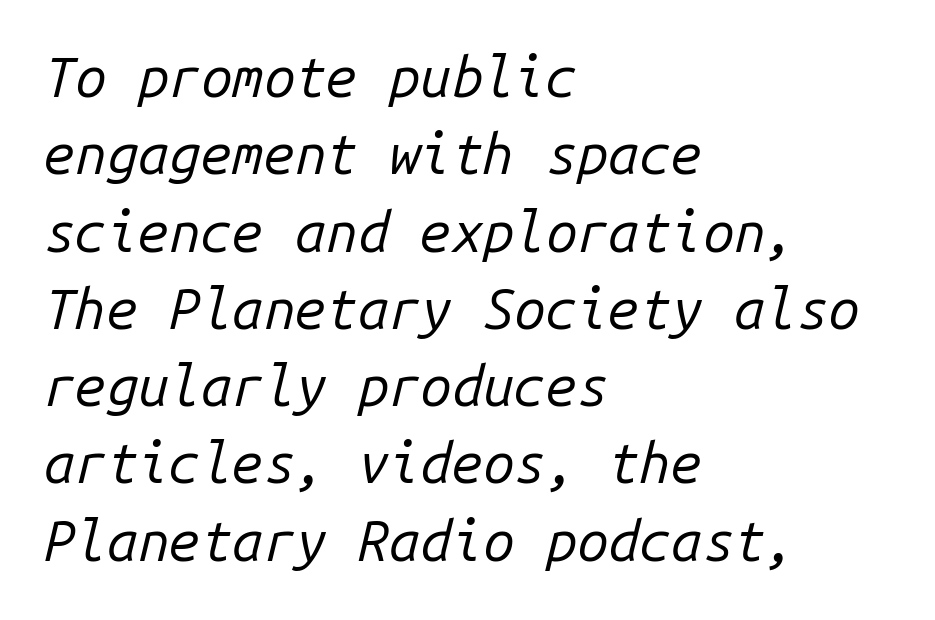
Q: Is the text bold? A: No.
Q: Is the text italic (slanted)? A: Yes, it leans right by about 14 degrees.
Q: Is the text underlined? A: No.
Q: How is the paragraph aligned? A: Left-aligned.
Q: Is the spacing between letters normal or unusually wide? A: Normal.
Q: Is the spacing between lines tight, normal or loose? A: Normal.
Q: Width (condensed, normal, or wide)? A: Normal.
Q: Stroke contrast? A: Low.
Q: x-height? A: Medium.
Q: Monospaced? A: Yes.
